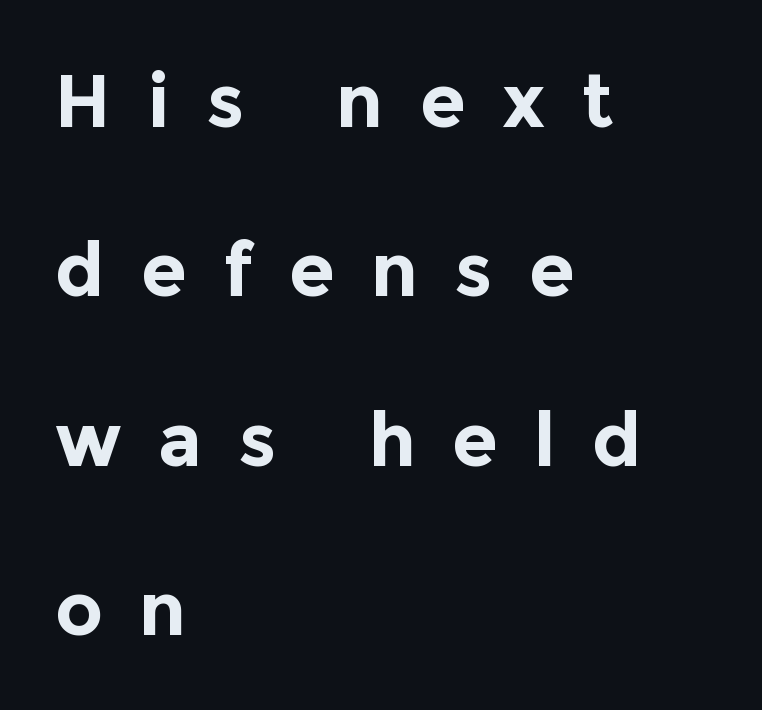
Q: Is the text bold? A: Yes.
Q: Is the text italic (slanted)? A: No, it is upright.
Q: Is the typeface a serif or a sans-serif typeface? A: Sans-serif.
Q: Is the text underlined? A: No.
Q: How is the paragraph aligned? A: Left-aligned.
Q: Is the spacing between letters normal or unusually wide? A: Unusually wide.
Q: Is the spacing between lines tight, normal or loose? A: Loose.
Q: Width (condensed, normal, or wide)? A: Normal.
Q: x-height? A: Medium.
Q: Monospaced? A: No.
